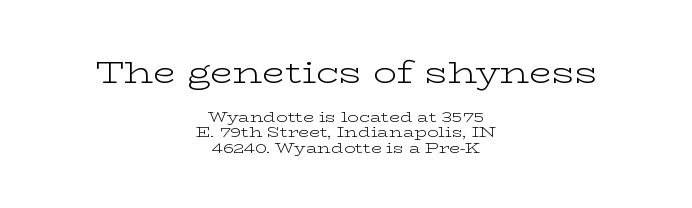
Look at the bottom of the vertical strokes: they flare into serifs here. The lettering holds an erect, upright posture throughout. The face used here appears at its bigger size in the upper chunk. Stroke thickness stays within the range of a standard reading face or lighter.
